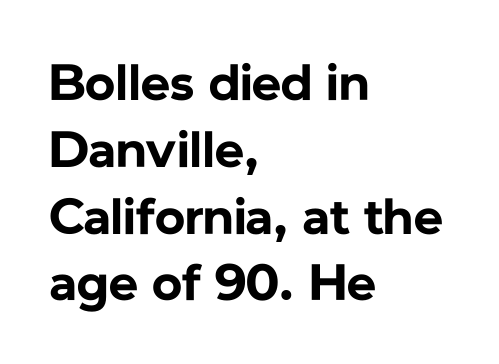
The passage shown is typeset with a sans-serif family. Note the varied advance widths — an 'i' is clearly narrower than an 'm'. One-word summary of the alignment: left. Nobody drew a line under any word here.
